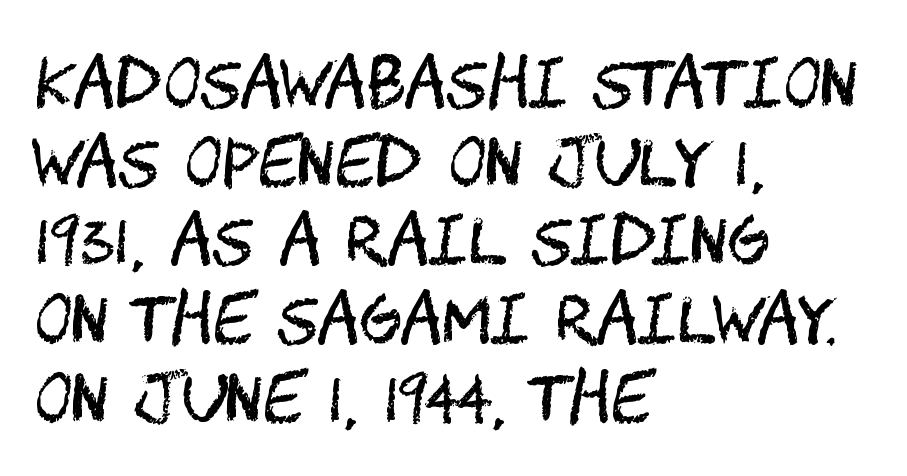
Q: Is the text bold? A: No.
Q: Is the text italic (slanted)? A: No, it is upright.
Q: Is the typeface a serif or a sans-serif typeface? A: Sans-serif.
Q: Is the text underlined? A: No.
Q: How is the paragraph aligned? A: Left-aligned.
Q: Is the spacing between letters normal or unusually wide? A: Normal.
Q: Width (condensed, normal, or wide)? A: Condensed.
Q: Stroke contrast? A: Medium.
Q: x-height? A: Large.
